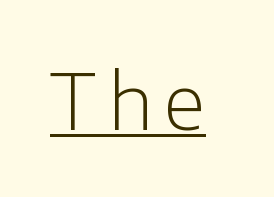
{"serif": "no", "italic": "no", "bold": "no", "weight": "light", "width": "normal", "stroke_contrast": "low", "x_height": "medium", "monospaced": "no", "underline": "yes", "glyph_px": 77}
